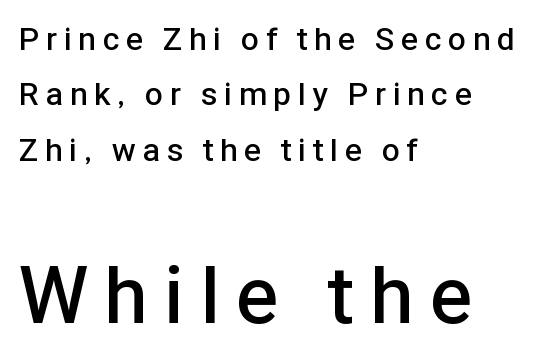
{"serif": "no", "italic": "no", "bold": "semi", "weight": "semibold", "width": "normal", "stroke_contrast": "low", "x_height": "medium", "monospaced": "no", "underline": "no", "align": "left", "line_spacing_ratio": 1.73, "letter_spacing": "wide", "letter_spacing_em": 0.22, "larger_block": "second", "size_ratio": 2.47, "glyph_px": 79}
